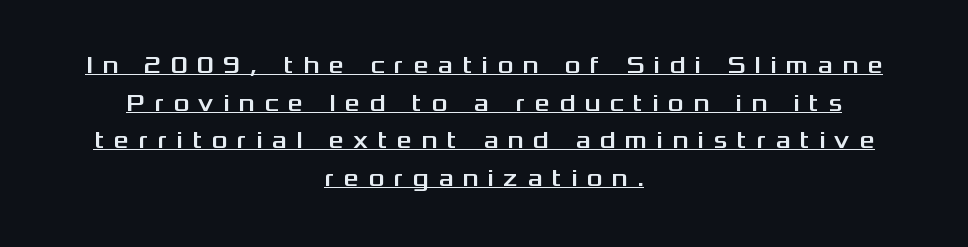
The image shows 24 px text type, upright; set centered, normal line spacing (1.57x), unusually wide letter spacing (+0.39 em), underlined.
